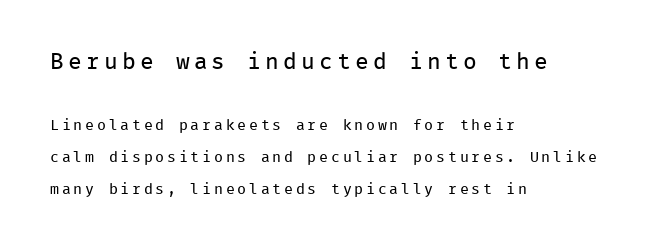
The image shows 23 px text type, upright; set left-aligned, loose line spacing (2.15x), not underlined; the first (top) block is 1.53x larger.
